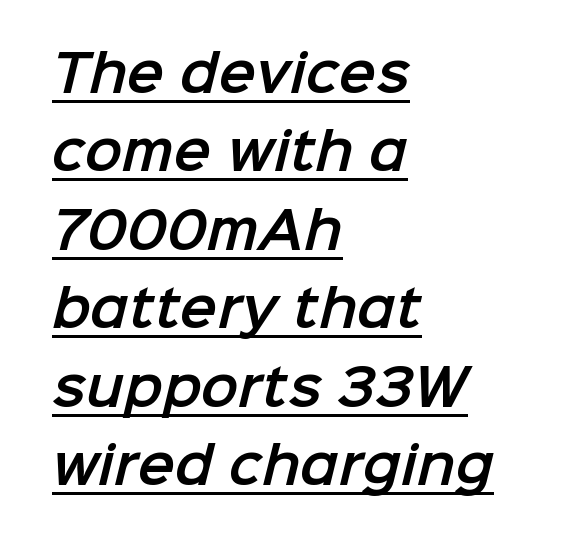
Q: Is the typeface a serif or a sans-serif typeface? A: Sans-serif.
Q: Is the text underlined? A: Yes.
Q: How is the paragraph aligned? A: Left-aligned.
Q: Is the spacing between letters normal or unusually wide? A: Normal.
Q: Is the spacing between lines tight, normal or loose? A: Normal.
Q: Width (condensed, normal, or wide)? A: Normal.
Q: Stroke contrast? A: Low.
Q: x-height? A: Medium.
Q: Monospaced? A: No.
